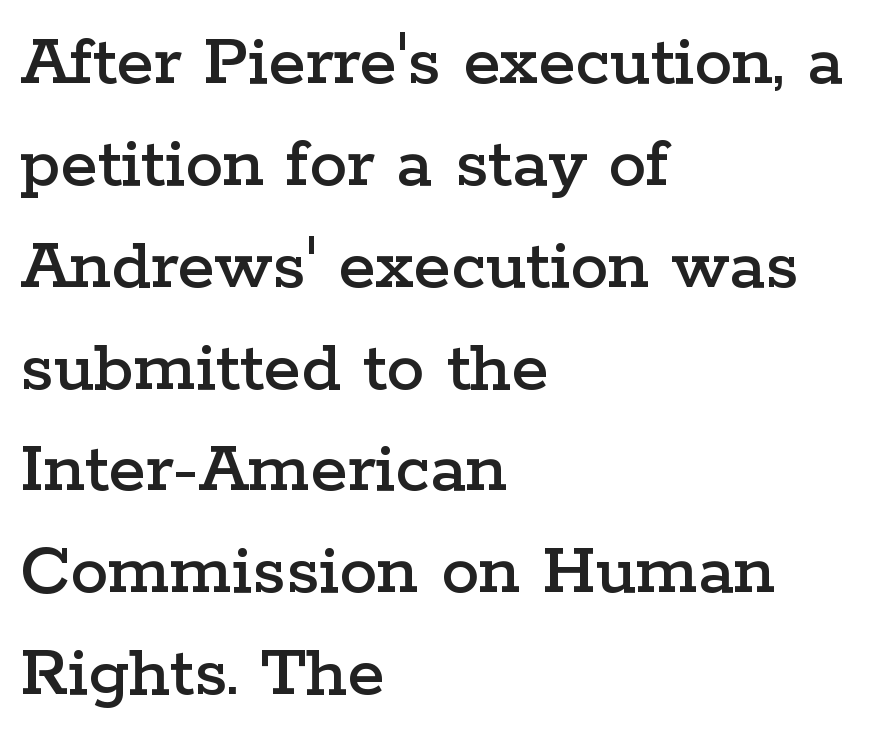
Unmarked baselines from the first word to the last. Look at the bottom of the vertical strokes: they flare into serifs here. Note the varied advance widths — an 'i' is clearly narrower than an 'm'. No extra tracking has been applied to these lines. Notice how descenders clear the ascenders below comfortably — that's standard leading. The text block is weighted toward the left margin, trailing off unevenly rightward.
